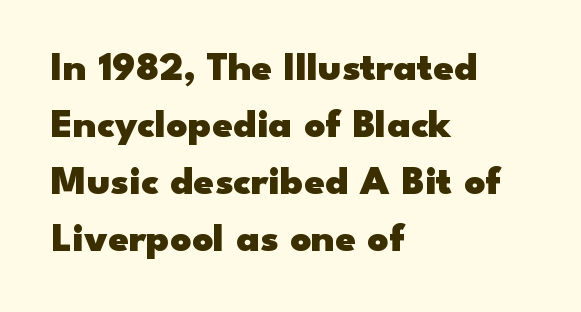
{"serif": "no", "italic": "no", "bold": "yes", "weight": "heavy", "width": "wide", "stroke_contrast": "low", "x_height": "small", "monospaced": "no", "underline": "no", "align": "left", "line_spacing": "normal", "line_spacing_ratio": 1.39, "letter_spacing": "normal", "letter_spacing_em": 0.0, "glyph_px": 41}
